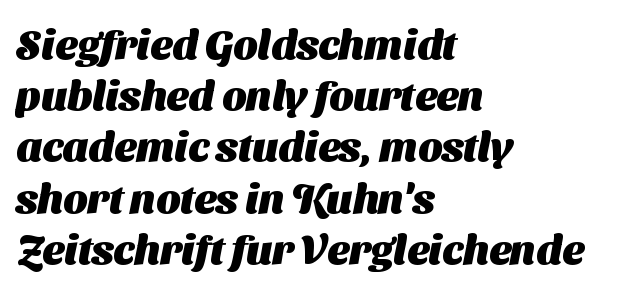
Q: Is the text bold? A: Yes.
Q: Is the typeface a serif or a sans-serif typeface? A: Sans-serif.
Q: Is the text underlined? A: No.
Q: How is the paragraph aligned? A: Left-aligned.
Q: Is the spacing between letters normal or unusually wide? A: Normal.
Q: Width (condensed, normal, or wide)? A: Normal.
Q: Stroke contrast? A: Medium.
Q: x-height? A: Medium.
Q: Monospaced? A: No.
